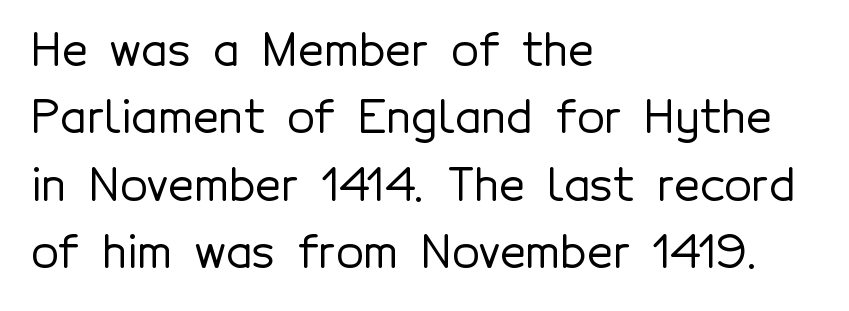
{"serif": "no", "italic": "no", "width": "normal", "x_height": "medium", "monospaced": "no", "underline": "no", "align": "left", "line_spacing": "normal", "line_spacing_ratio": 1.5, "letter_spacing": "normal", "letter_spacing_em": 0.0, "glyph_px": 45}
